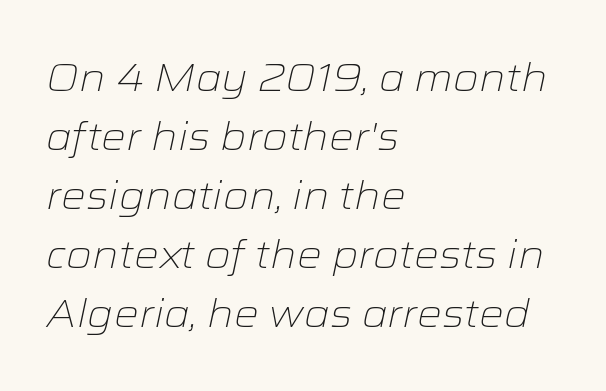
Q: Is the text bold? A: No.
Q: Is the text italic (slanted)? A: Yes, it leans right by about 12 degrees.
Q: Is the text underlined? A: No.
Q: How is the paragraph aligned? A: Left-aligned.
Q: Is the spacing between letters normal or unusually wide? A: Normal.
Q: Is the spacing between lines tight, normal or loose? A: Normal.
Q: Width (condensed, normal, or wide)? A: Wide.
Q: Stroke contrast? A: Low.
Q: x-height? A: Medium.
Q: Monospaced? A: No.
